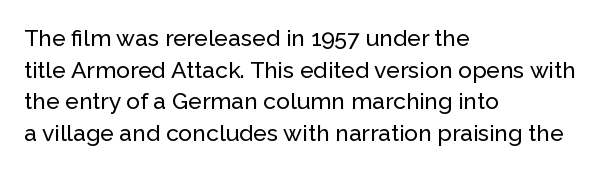
{"italic": "no", "underline": "no", "align": "left", "line_spacing": "normal", "line_spacing_ratio": 1.38, "letter_spacing": "normal", "letter_spacing_em": 0.0, "glyph_px": 23}
